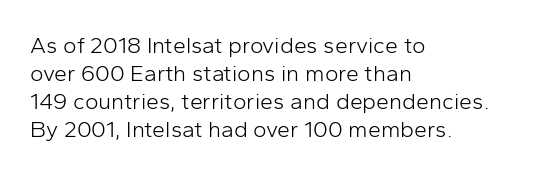
Every stem runs plumb, perpendicular to the baseline. Layout note: lines flush left. Decoration check: the copy has no underline. Short note: letters normally spaced.
